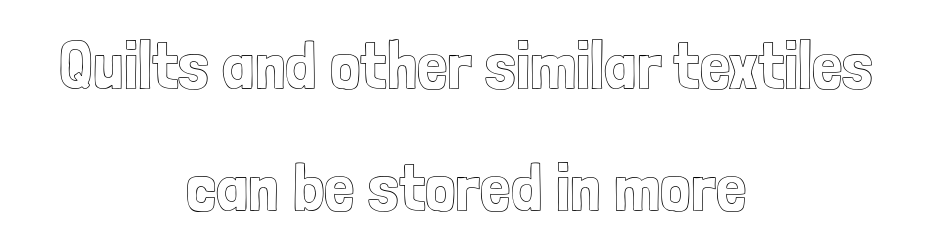
Q: Is the text italic (slanted)? A: No, it is upright.
Q: Is the text underlined? A: No.
Q: How is the paragraph aligned? A: Centered.
Q: Is the spacing between letters normal or unusually wide? A: Normal.
Q: Width (condensed, normal, or wide)? A: Condensed.
Q: x-height? A: Medium.
Q: Monospaced? A: No.
